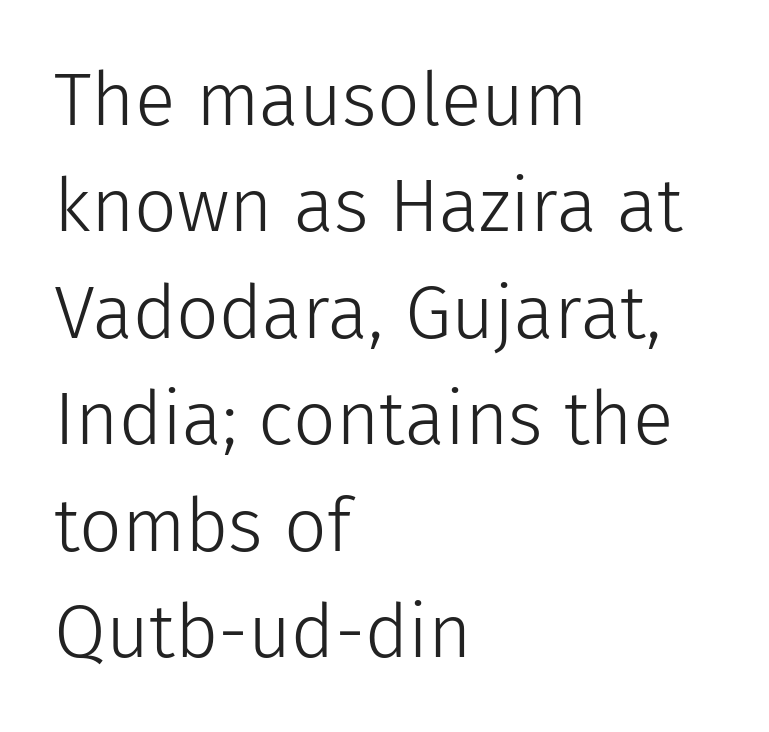
Q: Is the text bold? A: No.
Q: Is the text italic (slanted)? A: No, it is upright.
Q: Is the typeface a serif or a sans-serif typeface? A: Sans-serif.
Q: Is the text underlined? A: No.
Q: How is the paragraph aligned? A: Left-aligned.
Q: Is the spacing between letters normal or unusually wide? A: Normal.
Q: Is the spacing between lines tight, normal or loose? A: Normal.
Q: Width (condensed, normal, or wide)? A: Normal.
Q: Stroke contrast? A: Low.
Q: x-height? A: Medium.
Q: Monospaced? A: No.
